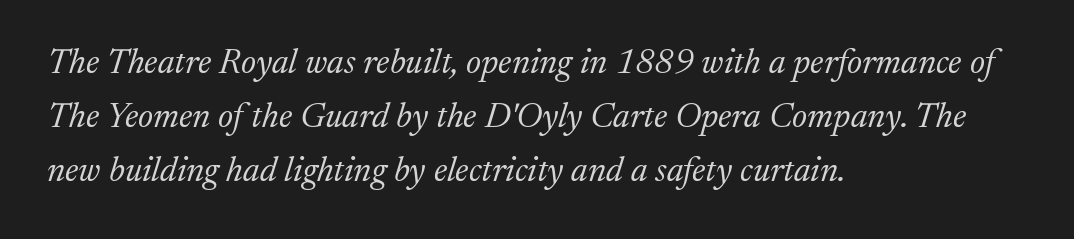
{"serif": "yes", "italic": "yes", "lean": "right", "slant_degrees": 17, "bold": "no", "weight": "light", "width": "normal", "stroke_contrast": "medium", "x_height": "medium", "monospaced": "no", "underline": "no", "align": "left", "line_spacing": "normal", "line_spacing_ratio": 1.55, "letter_spacing": "normal", "letter_spacing_em": 0.0, "glyph_px": 35}
